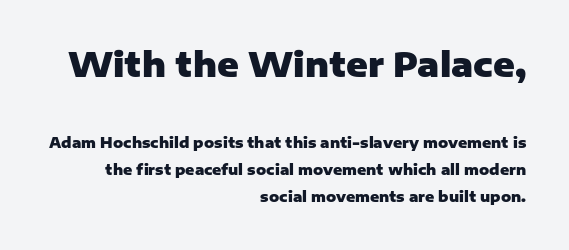
The image shows 33 px heavy sans-serif type, upright; set right-aligned, loose line spacing (1.93x), normal letter spacing, not underlined; the first (top) block is 2.36x larger; low stroke contrast and a medium x-height.
